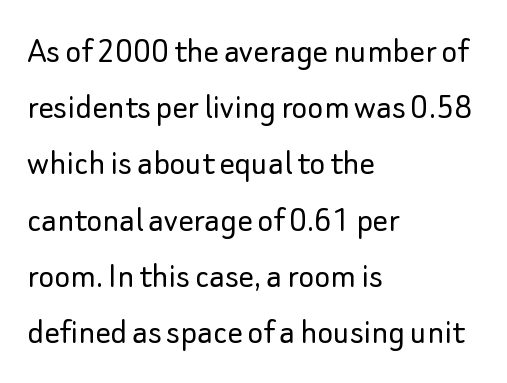
{"serif": "no", "italic": "no", "bold": "no", "weight": "light", "width": "normal", "stroke_contrast": "low", "x_height": "small", "monospaced": "no", "underline": "no", "align": "left", "line_spacing": "normal", "line_spacing_ratio": 1.48, "letter_spacing": "normal", "letter_spacing_em": 0.0, "glyph_px": 38}
